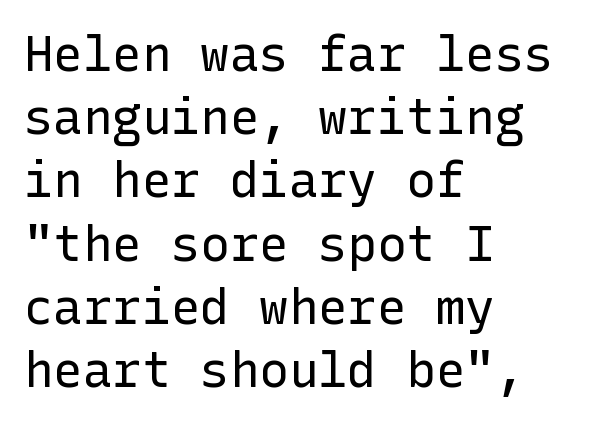
The image shows 49 px regular-weight sans-serif type, upright; set left-aligned, normal line spacing (1.29x), normal letter spacing, not underlined; low stroke contrast and a medium x-height.
